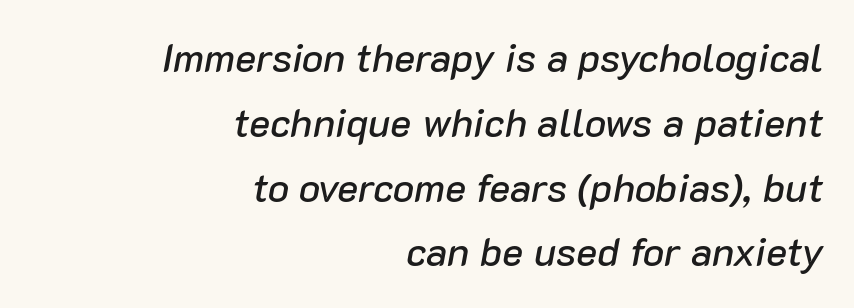
The image shows 40 px text type, italic (leaning right); set right-aligned, normal line spacing (1.62x), normal letter spacing, not underlined; low stroke contrast and a medium x-height.
